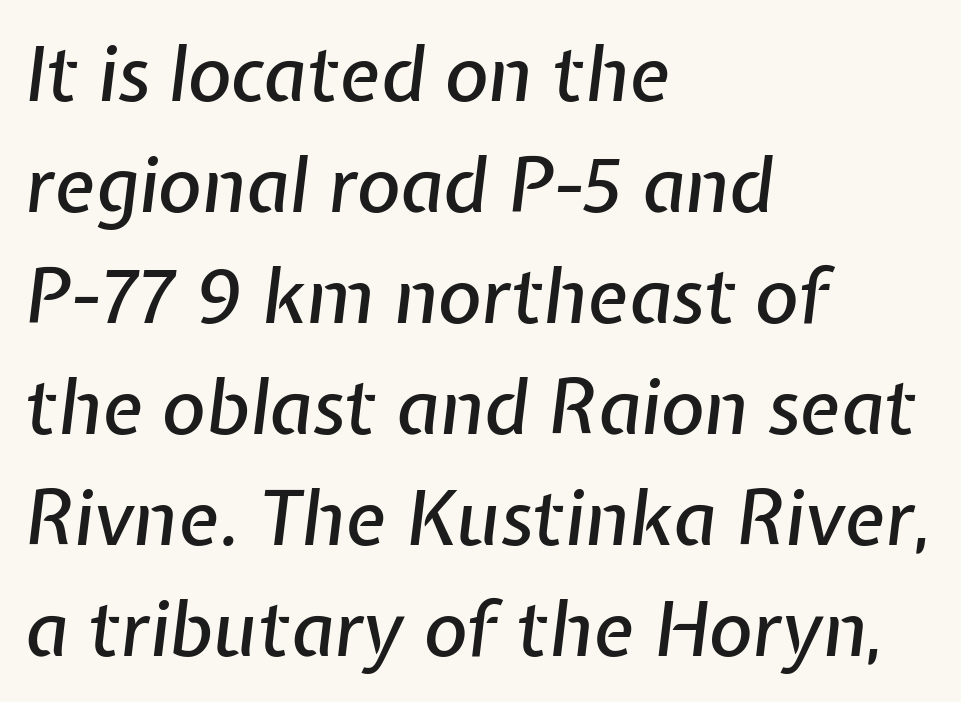
The image shows 75 px text type, italic (leaning right); set left-aligned, normal line spacing (1.48x), normal letter spacing, not underlined; low stroke contrast and a medium x-height.
